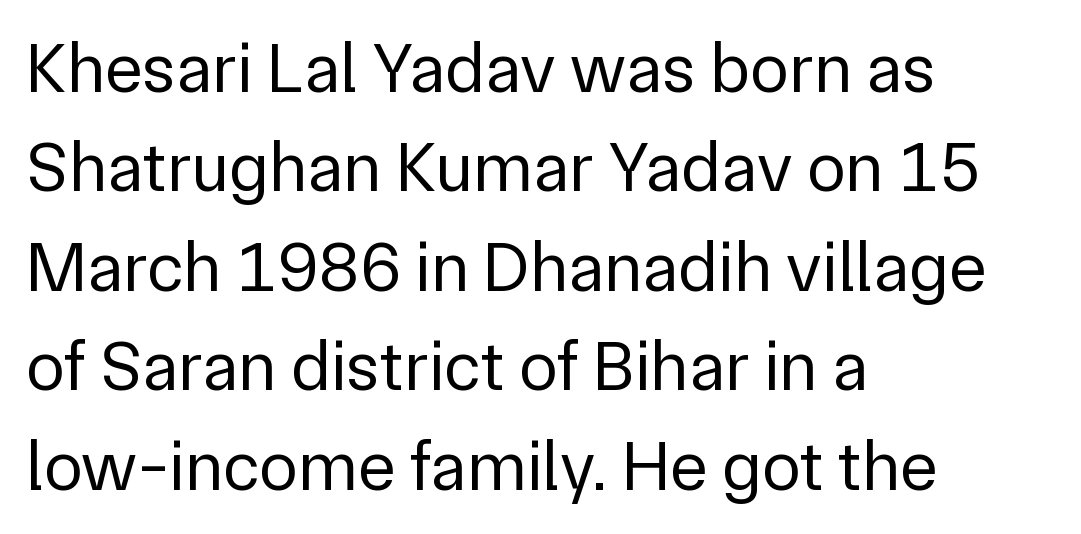
The image shows 71 px regular-weight sans-serif type, upright; set left-aligned, normal line spacing (1.4x), normal letter spacing, not underlined; low stroke contrast and a medium x-height.
